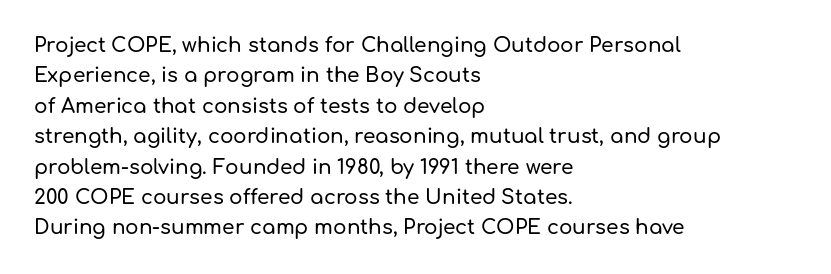
{"italic": "no", "underline": "no", "align": "left", "line_spacing": "normal", "line_spacing_ratio": 1.52, "letter_spacing": "normal", "letter_spacing_em": 0.0, "glyph_px": 20}
